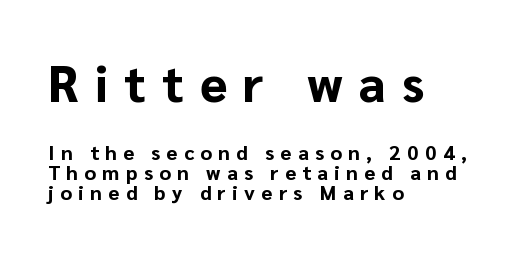
Every row of glyphs begins at an identical x-position on the left. Vertical spacing — tight. A bare baseline throughout the passage. Its strokes are broad and dark, the hallmark of bold type. The rendering inserts visible extra space after every character.
